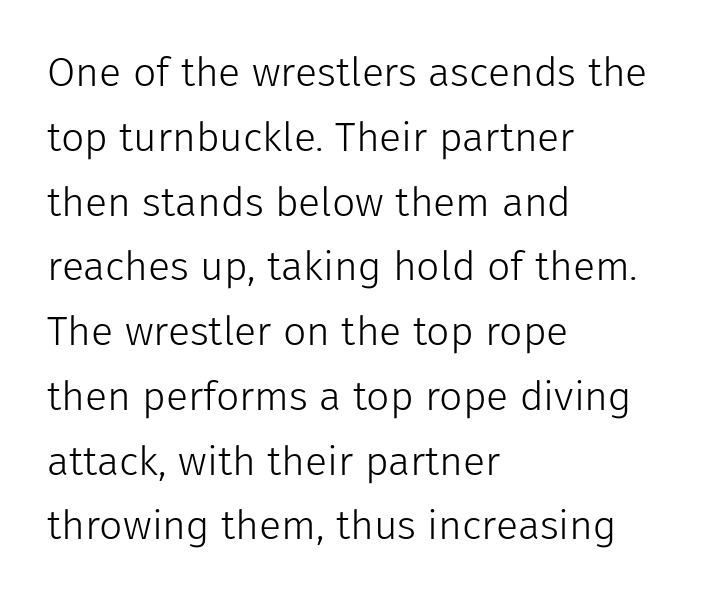
The image shows 41 px light sans-serif type, upright; set left-aligned, normal line spacing (1.58x), normal letter spacing, not underlined; low stroke contrast and a medium x-height.
